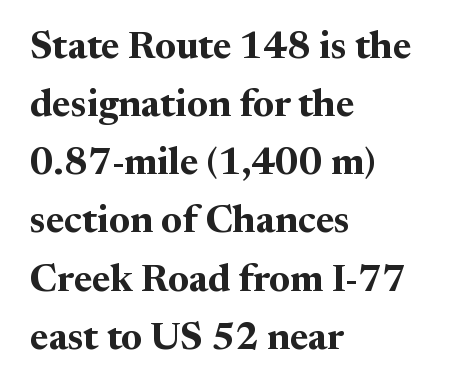
{"serif": "yes", "italic": "no", "bold": "yes", "weight": "bold", "width": "normal", "stroke_contrast": "medium", "x_height": "medium", "monospaced": "no", "underline": "no", "align": "left", "line_spacing": "normal", "line_spacing_ratio": 1.53, "letter_spacing": "normal", "letter_spacing_em": 0.0, "glyph_px": 38}
